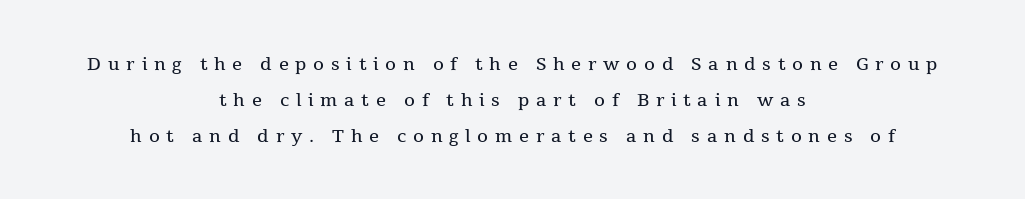
Q: Is the text bold? A: No.
Q: Is the text italic (slanted)? A: No, it is upright.
Q: Is the text underlined? A: No.
Q: How is the paragraph aligned? A: Centered.
Q: Is the spacing between letters normal or unusually wide? A: Unusually wide.
Q: Is the spacing between lines tight, normal or loose? A: Normal.
